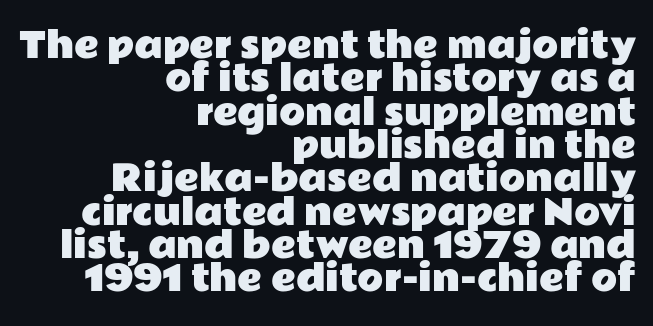
The image shows 34 px wide sans-serif type, upright; set right-aligned, tight line spacing (0.98x), normal letter spacing, not underlined; low stroke contrast and a medium x-height.
